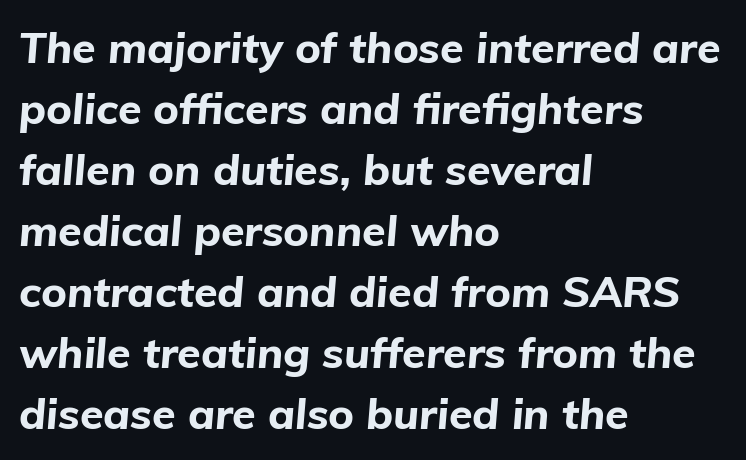
Q: Is the text bold? A: Yes.
Q: Is the text italic (slanted)? A: Yes, it leans right by about 5 degrees.
Q: Is the text underlined? A: No.
Q: How is the paragraph aligned? A: Left-aligned.
Q: Is the spacing between letters normal or unusually wide? A: Normal.
Q: Is the spacing between lines tight, normal or loose? A: Normal.
Q: Width (condensed, normal, or wide)? A: Normal.
Q: Stroke contrast? A: Low.
Q: x-height? A: Medium.
Q: Monospaced? A: No.
